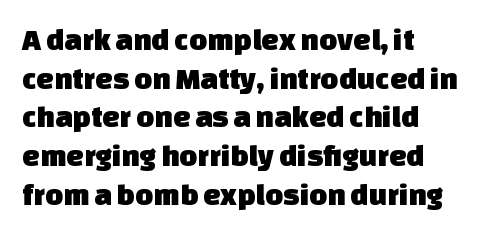
The space directly below the letters is spotless. Note the varied advance widths — an 'i' is clearly narrower than an 'm'. The tracking reads as untouched default to a designer's eye. The rows are spaced the way most documents space them. Examine the stroke ends and you'll find no serifs. Alignment: flush left.
